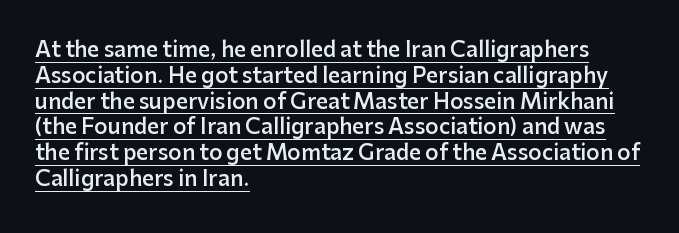
The image shows 21 px text type, upright; set left-aligned, line spacing 1.23x, normal letter spacing, underlined.
